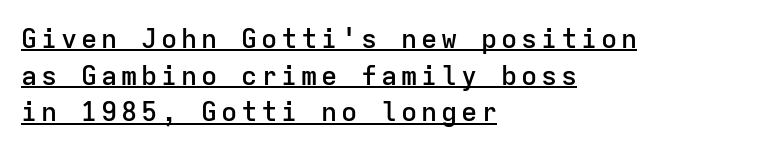
The image shows 27 px text type, upright; set left-aligned, normal line spacing (1.36x), underlined.
